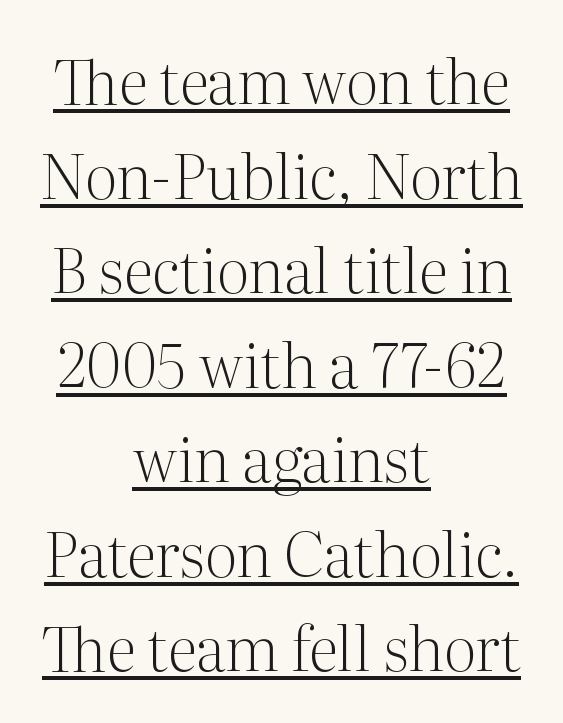
{"serif": "yes", "italic": "no", "bold": "no", "weight": "light", "width": "normal", "stroke_contrast": "medium", "x_height": "medium", "monospaced": "no", "underline": "yes", "align": "center", "line_spacing": "normal", "line_spacing_ratio": 1.55, "letter_spacing": "normal", "letter_spacing_em": 0.0, "glyph_px": 61}
